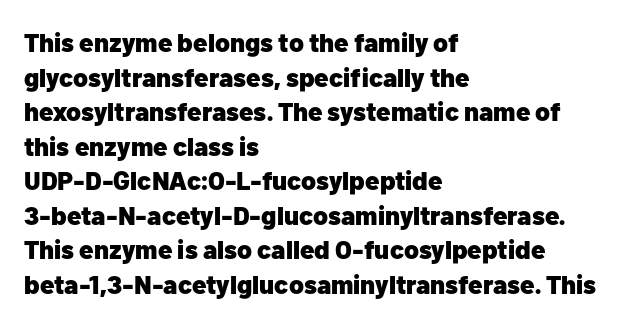
{"italic": "no", "bold": "yes", "underline": "no", "align": "left", "line_spacing": "normal", "line_spacing_ratio": 1.33, "letter_spacing": "normal", "letter_spacing_em": 0.0, "glyph_px": 26}
